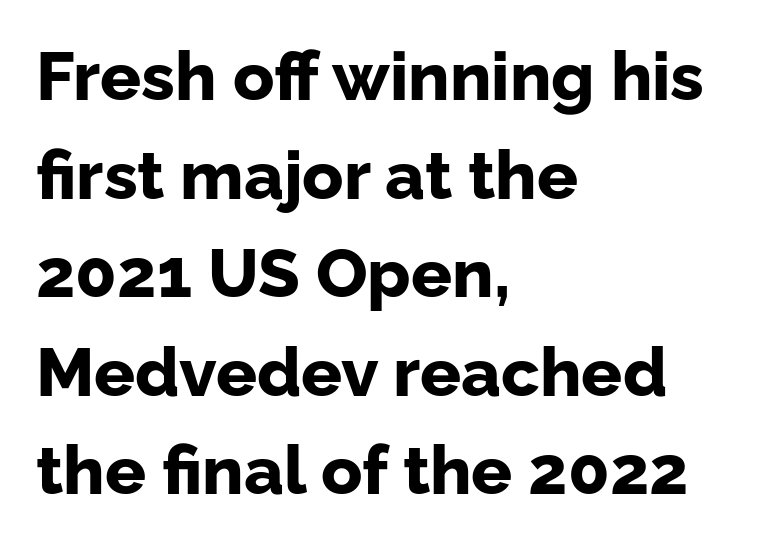
Typographically, this falls in the sans-serif category. Each row of text sits above clean, open space. These lines were composed using upright roman letters. The face used here has the dense, thick strokes of a bold.
